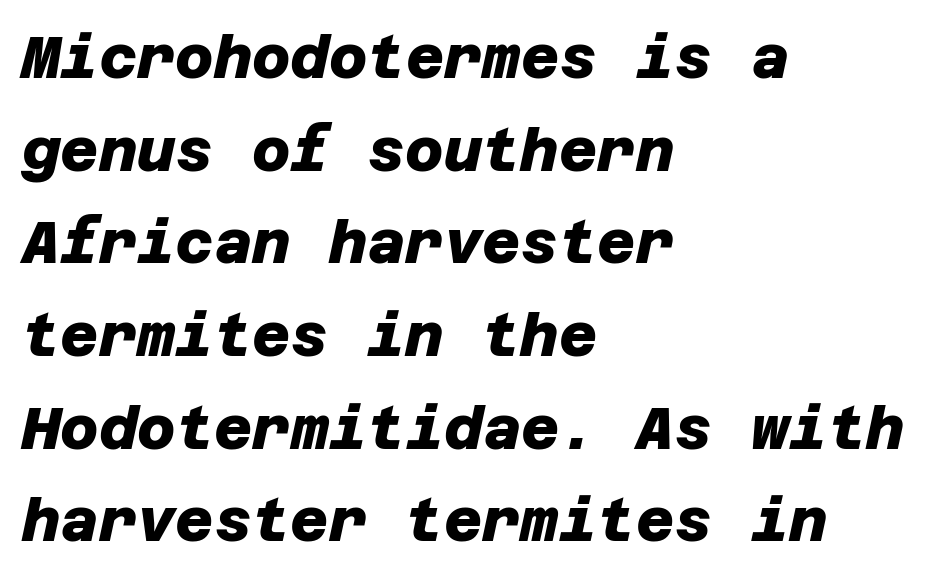
The glyphs in this specimen are sans serif. The zone under the glyphs is completely vacant. Letter spacing: default. I'd describe the lettering as bold — thick and assertive. One glance says typical: line gaps are just what's usual. All the whitespace from short lines collects on the right.
